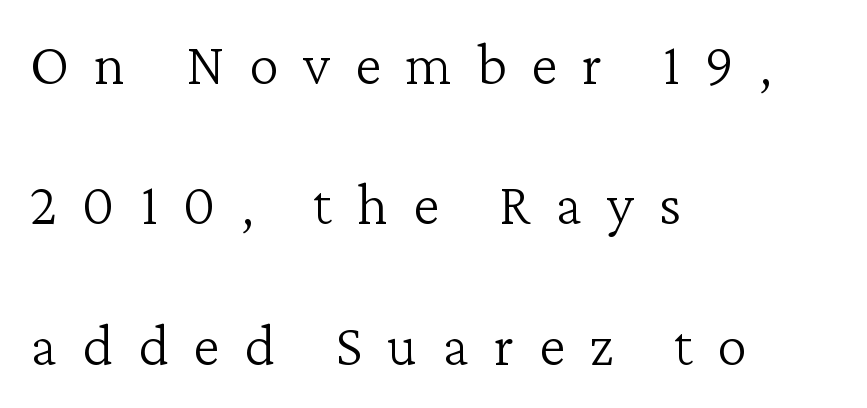
Q: Is the text bold? A: No.
Q: Is the text italic (slanted)? A: No, it is upright.
Q: Is the typeface a serif or a sans-serif typeface? A: Serif.
Q: Is the text underlined? A: No.
Q: How is the paragraph aligned? A: Left-aligned.
Q: Is the spacing between letters normal or unusually wide? A: Unusually wide.
Q: Is the spacing between lines tight, normal or loose? A: Loose.
Q: Width (condensed, normal, or wide)? A: Normal.
Q: Stroke contrast? A: Low.
Q: x-height? A: Medium.
Q: Monospaced? A: No.
